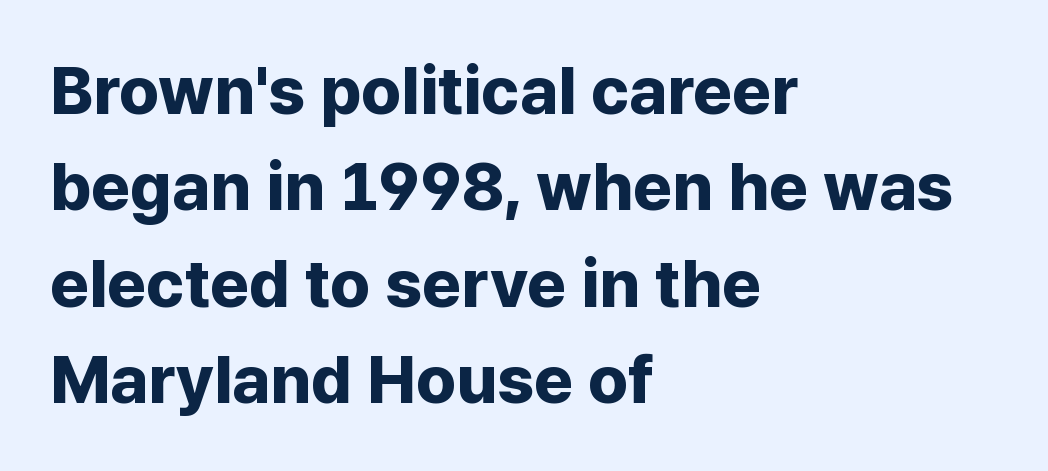
The gap between lines stays unmarked. How would I describe the line gaps? Plain and ordinary. These lines are composed in type without serifs. Varying glyph widths throughout — classic text-font behaviour.
